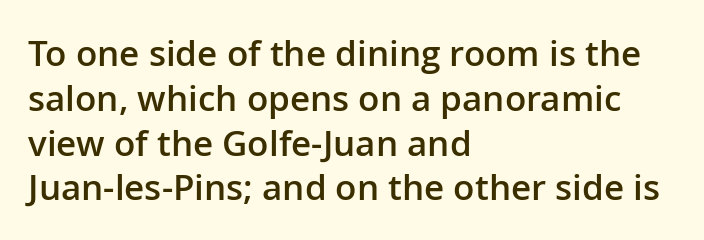
Q: Is the text bold? A: Semi-bold.
Q: Is the text italic (slanted)? A: No, it is upright.
Q: Is the typeface a serif or a sans-serif typeface? A: Sans-serif.
Q: Is the text underlined? A: No.
Q: How is the paragraph aligned? A: Left-aligned.
Q: Is the spacing between letters normal or unusually wide? A: Normal.
Q: Is the spacing between lines tight, normal or loose? A: Normal.
Q: Width (condensed, normal, or wide)? A: Normal.
Q: Stroke contrast? A: Low.
Q: x-height? A: Medium.
Q: Monospaced? A: No.
